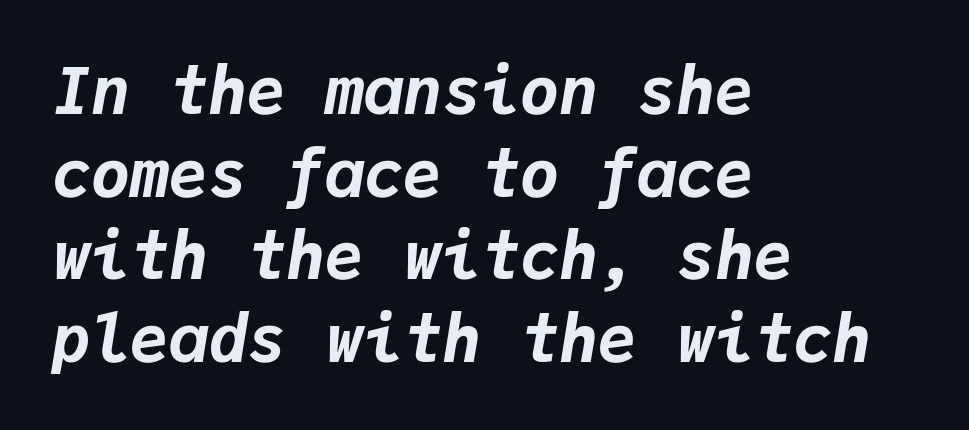
A typesetter would call this leading conventional body-copy spacing. Chunky letters — that's bold for sure. Caption: standard tracking, unaltered. Teacher's note: observe the even left margin — that is flush-left alignment. Does the lettering tilt? It does — this is italic.
